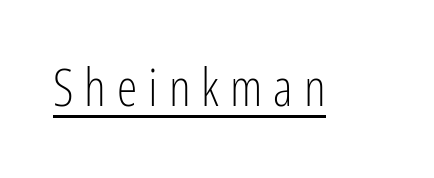
Here the glyphs are tracked loosely, breaking word shapes into spaced letters. Check where the strokes stop: nothing finishes them off — pure sans. The type sits square on the baseline with zero lean. The face looks like a standard text weight, possibly lighter. Here the designer chose a conventional face with non-uniform glyph widths. Compared with undecorated copy, this sample adds a rule below the words.
